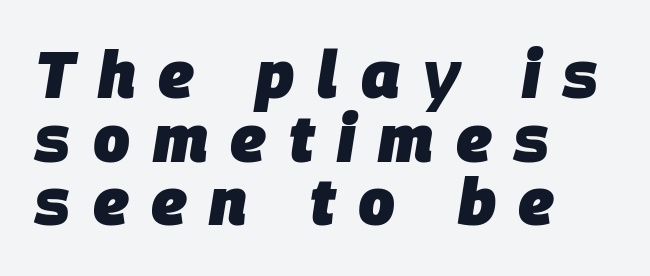
The image shows 65 px heavy type, italic (leaning right); set left-aligned, tight line spacing (0.98x), unusually wide letter spacing (+0.35 em), not underlined; low stroke contrast and a large x-height.
